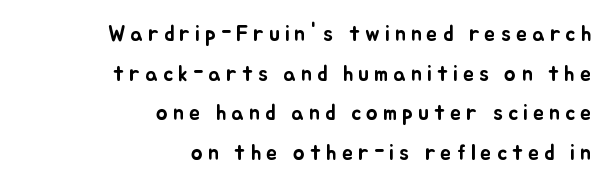
The image shows 22 px text type, upright; set right-aligned, line spacing 1.8x, unusually wide letter spacing (+0.23 em), not underlined.
